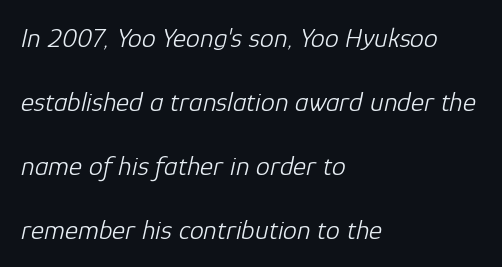
The image shows 28 px light type, italic (leaning right); set left-aligned, loose line spacing (2.28x), normal letter spacing, not underlined; low stroke contrast and a medium x-height.
